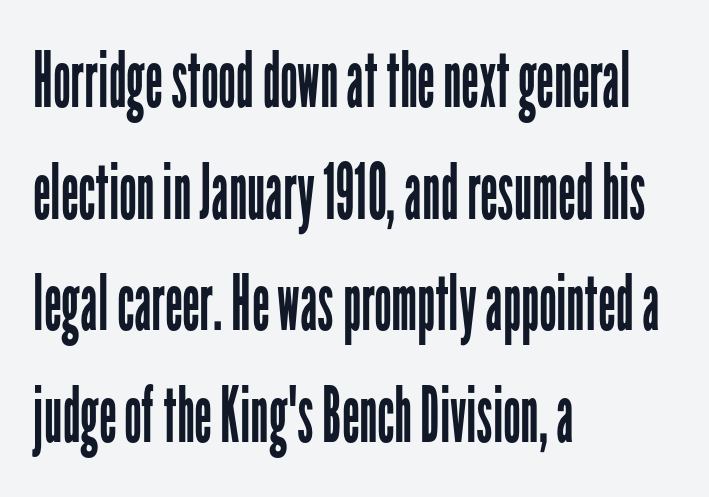
{"serif": "no", "italic": "no", "bold": "no", "weight": "regular", "width": "condensed", "stroke_contrast": "low", "x_height": "medium", "monospaced": "no", "underline": "no", "align": "left", "line_spacing": "normal", "line_spacing_ratio": 1.43, "letter_spacing": "normal", "letter_spacing_em": 0.0, "glyph_px": 78}
